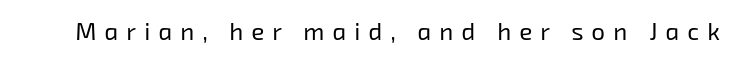
Q: Is the text bold? A: No.
Q: Is the text underlined? A: No.
Q: Is the spacing between letters normal or unusually wide? A: Unusually wide.
